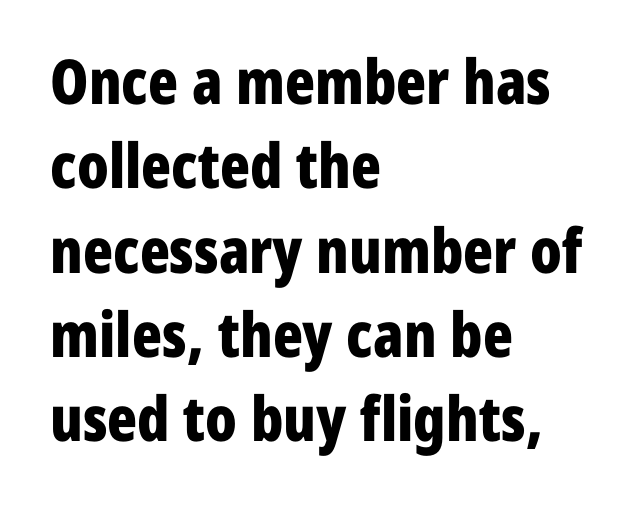
How are the letters spaced? Ordinarily, with no added tracking. The lines are quadded left. A typesetter would mark this as roman, not italic. Vertically, the passage feels balanced, rows spaced as you'd expect. Character widths vary here, with narrow letters taking less room than wide ones.
